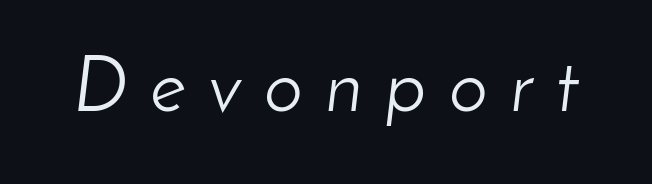
{"italic": "yes", "lean": "right", "slant_degrees": 8, "bold": "no", "weight": "light", "width": "normal", "stroke_contrast": "low", "x_height": "small", "monospaced": "no", "underline": "no", "letter_spacing": "wide", "letter_spacing_em": 0.3, "glyph_px": 77}
